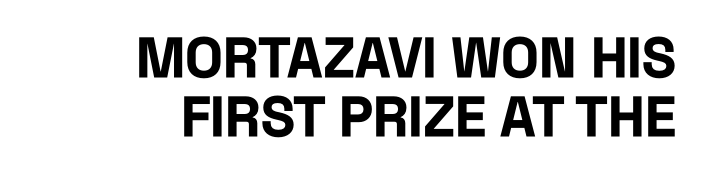
{"serif": "no", "italic": "no", "bold": "yes", "weight": "bold", "width": "condensed", "stroke_contrast": "low", "x_height": "large", "monospaced": "no", "underline": "no", "align": "right", "line_spacing": "tight", "line_spacing_ratio": 1.06, "letter_spacing": "normal", "letter_spacing_em": 0.0, "glyph_px": 56}
